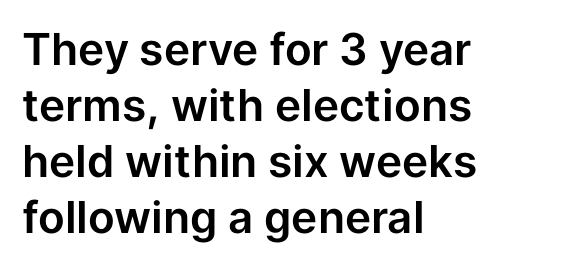
{"serif": "no", "italic": "no", "width": "normal", "stroke_contrast": "low", "x_height": "medium", "monospaced": "no", "underline": "no", "align": "left", "line_spacing": "normal", "line_spacing_ratio": 1.27, "letter_spacing": "normal", "letter_spacing_em": 0.0, "glyph_px": 44}
